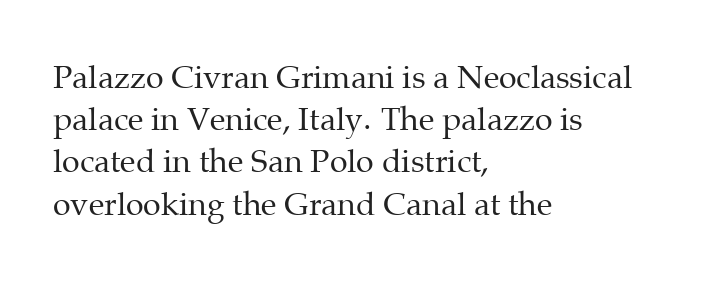
The image shows 32 px regular-weight serif type, upright; set left-aligned, normal line spacing (1.32x), normal letter spacing, not underlined; medium stroke contrast and a medium x-height.
